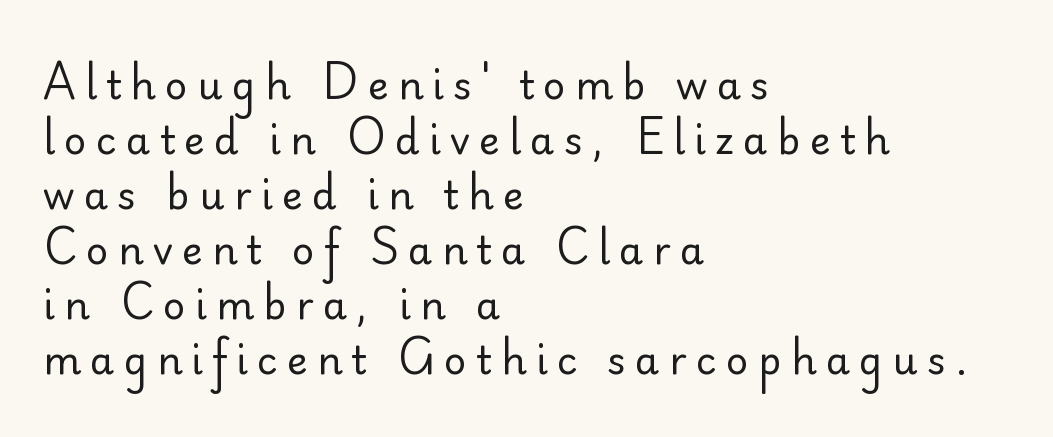
{"serif": "no", "italic": "no", "bold": "no", "weight": "regular", "width": "normal", "stroke_contrast": "low", "x_height": "small", "monospaced": "no", "underline": "no", "align": "left", "line_spacing": "normal", "line_spacing_ratio": 1.41, "letter_spacing": "wide", "letter_spacing_em": 0.24, "glyph_px": 39}
